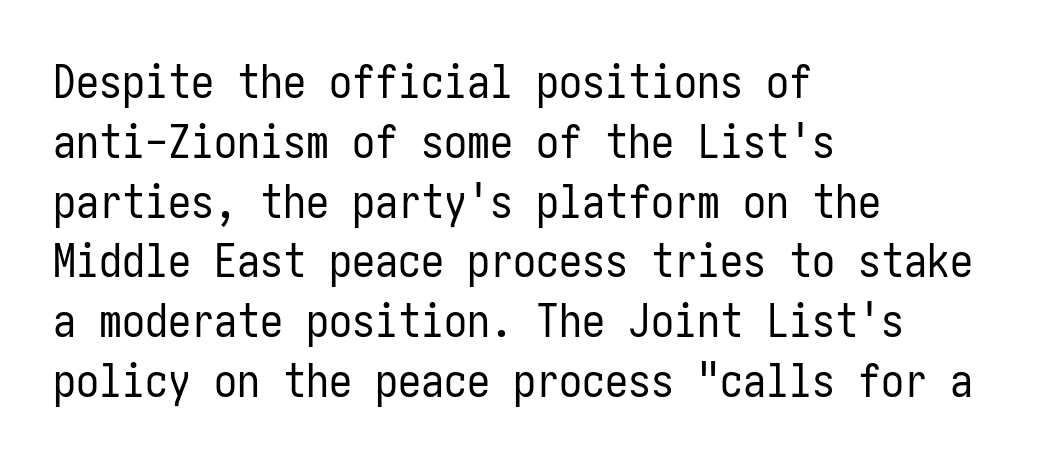
{"serif": "no", "italic": "no", "bold": "no", "weight": "regular", "width": "condensed", "stroke_contrast": "low", "x_height": "medium", "underline": "no", "align": "left", "line_spacing": "normal", "line_spacing_ratio": 1.3, "letter_spacing": "normal", "letter_spacing_em": 0.0, "glyph_px": 46}
